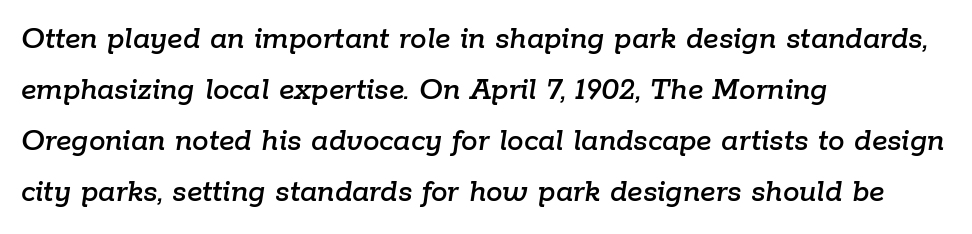
The image shows 33 px text type, italic (leaning right); set left-aligned, normal line spacing (1.55x), normal letter spacing, not underlined; low stroke contrast and a medium x-height.
